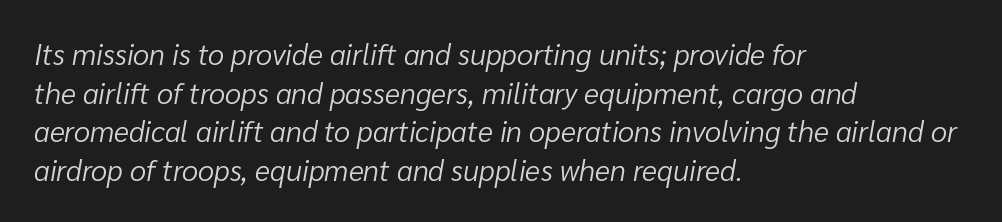
Q: Is the text bold? A: No.
Q: Is the text italic (slanted)? A: Yes, it leans right by about 10 degrees.
Q: Is the text underlined? A: No.
Q: How is the paragraph aligned? A: Left-aligned.
Q: Is the spacing between letters normal or unusually wide? A: Normal.
Q: Is the spacing between lines tight, normal or loose? A: Normal.
Q: Width (condensed, normal, or wide)? A: Normal.
Q: Stroke contrast? A: Low.
Q: x-height? A: Medium.
Q: Monospaced? A: No.
